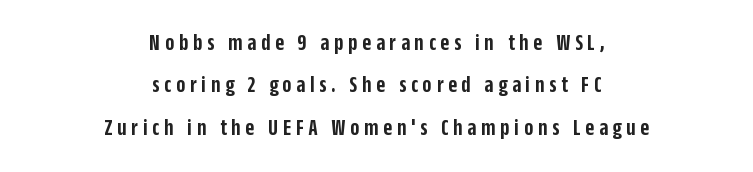
The image shows 24 px text type, upright; set centered, line spacing 1.77x, unusually wide letter spacing (+0.2 em), not underlined.
